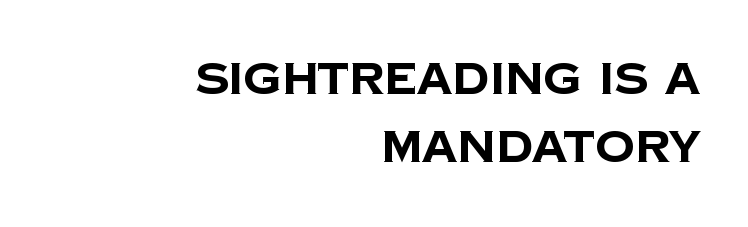
The image shows 44 px bold sans-serif type; set right-aligned, normal line spacing (1.55x), normal letter spacing, not underlined; low stroke contrast and a large x-height.
